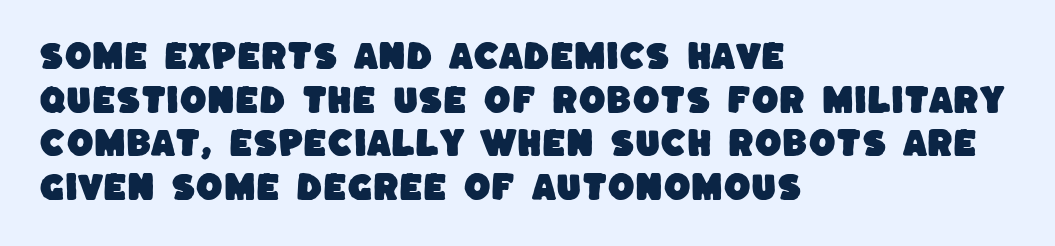
The image shows 31 px sans-serif type; set left-aligned, normal line spacing (1.41x), normal letter spacing, not underlined; low stroke contrast and a large x-height.
